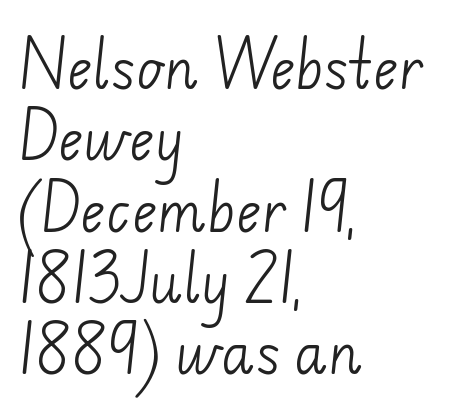
Just letters on the line, the space beneath them empty. No letter is thick-stroked: the sample isn't bold. Caption: multi-line text, flush left, ragged right. Each new line begins a customary step beneath the previous one.
